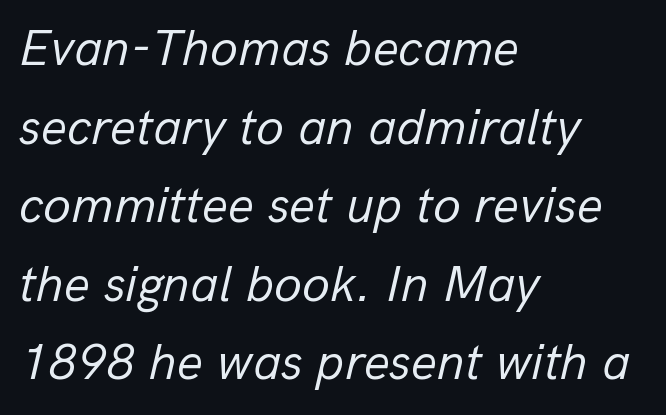
{"italic": "yes", "lean": "right", "slant_degrees": 13, "bold": "no", "weight": "regular", "width": "normal", "stroke_contrast": "low", "x_height": "medium", "monospaced": "no", "underline": "no", "align": "left", "line_spacing": "normal", "line_spacing_ratio": 1.54, "letter_spacing": "normal", "letter_spacing_em": 0.0, "glyph_px": 51}
